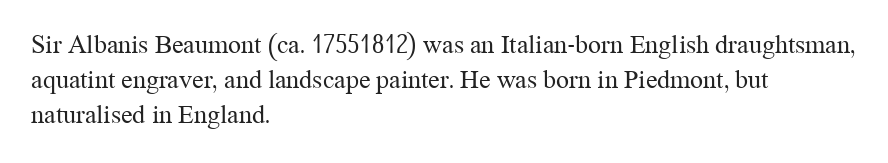
{"italic": "no", "bold": "no", "underline": "no", "align": "left", "line_spacing": "normal", "line_spacing_ratio": 1.34, "letter_spacing": "normal", "letter_spacing_em": 0.0, "glyph_px": 26}
